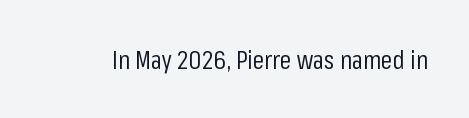
Q: Is the text bold? A: No.
Q: Is the text italic (slanted)? A: No, it is upright.
Q: Is the text underlined? A: No.
Q: Is the spacing between letters normal or unusually wide? A: Normal.
